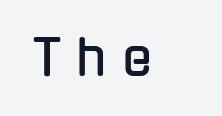
{"serif": "no", "italic": "no", "width": "condensed", "stroke_contrast": "low", "x_height": "medium", "monospaced": "no", "underline": "no", "letter_spacing": "wide", "letter_spacing_em": 0.32, "glyph_px": 49}
